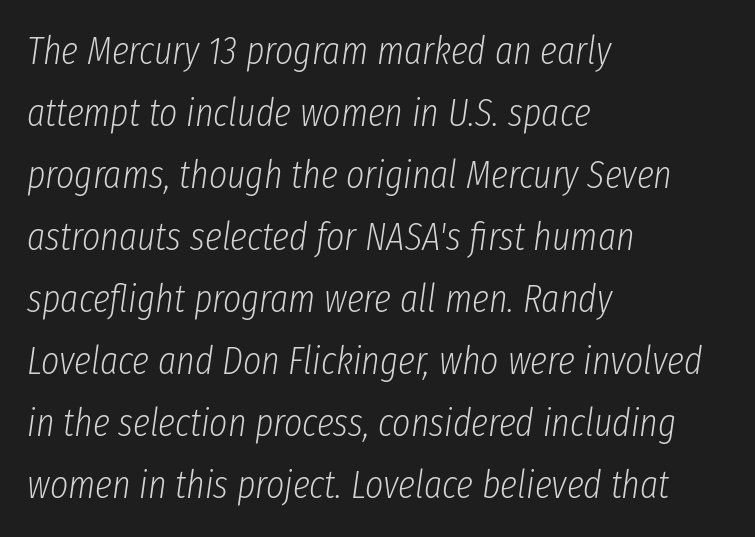
The image shows 39 px light, condensed type, italic (leaning right); set left-aligned, normal line spacing (1.59x), normal letter spacing, not underlined; low stroke contrast and a medium x-height.
